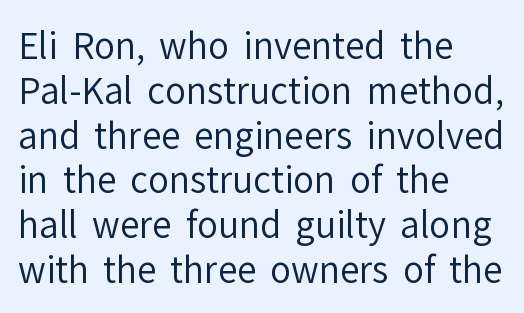
{"serif": "no", "italic": "no", "bold": "no", "weight": "regular", "width": "normal", "stroke_contrast": "low", "x_height": "medium", "monospaced": "no", "underline": "no", "align": "left", "line_spacing": "normal", "line_spacing_ratio": 1.28, "letter_spacing": "normal", "letter_spacing_em": 0.0, "glyph_px": 35}
